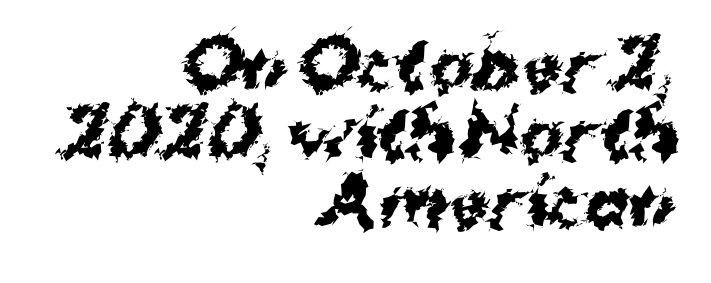
The image shows 66 px bold sans-serif type; set right-aligned, tight line spacing (1.04x), normal letter spacing, not underlined; medium stroke contrast and a medium x-height.
